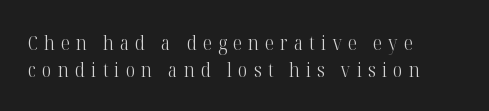
The image shows 20 px text type, upright; set left-aligned, normal line spacing (1.33x), unusually wide letter spacing (+0.31 em), not underlined.
